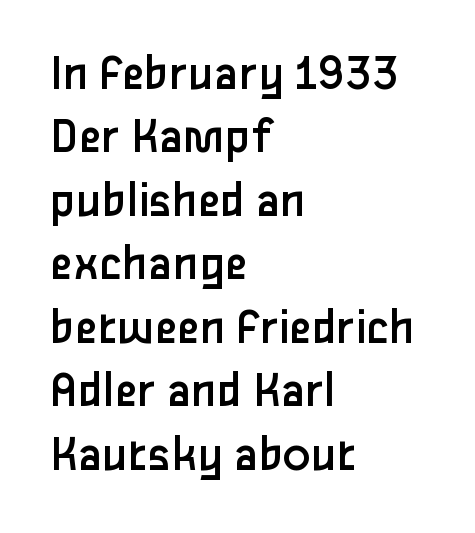
Each letter keeps its own natural width here, so spacing adapts to shape. Rule under the text: the space is simply empty. Weight: in the light-to-regular range. Compared with a centered layout, this one pins lines to the left instead. Posture: straight, roman, zero tilt.
